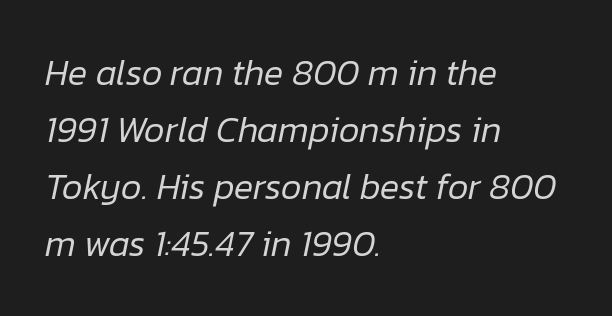
Q: Is the text bold? A: No.
Q: Is the text italic (slanted)? A: Yes, it leans right by about 12 degrees.
Q: Is the text underlined? A: No.
Q: How is the paragraph aligned? A: Left-aligned.
Q: Is the spacing between letters normal or unusually wide? A: Normal.
Q: Is the spacing between lines tight, normal or loose? A: Normal.
Q: Width (condensed, normal, or wide)? A: Normal.
Q: Stroke contrast? A: Low.
Q: x-height? A: Medium.
Q: Monospaced? A: No.
